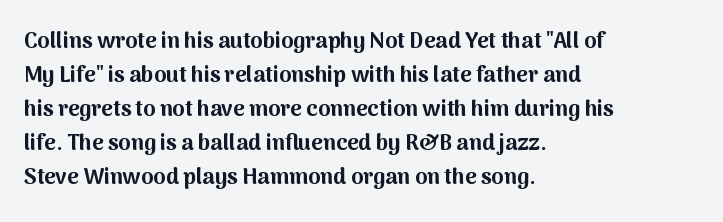
Q: Is the text bold? A: Yes.
Q: Is the text italic (slanted)? A: No, it is upright.
Q: Is the text underlined? A: No.
Q: How is the paragraph aligned? A: Left-aligned.
Q: Is the spacing between letters normal or unusually wide? A: Normal.
Q: Is the spacing between lines tight, normal or loose? A: Normal.
